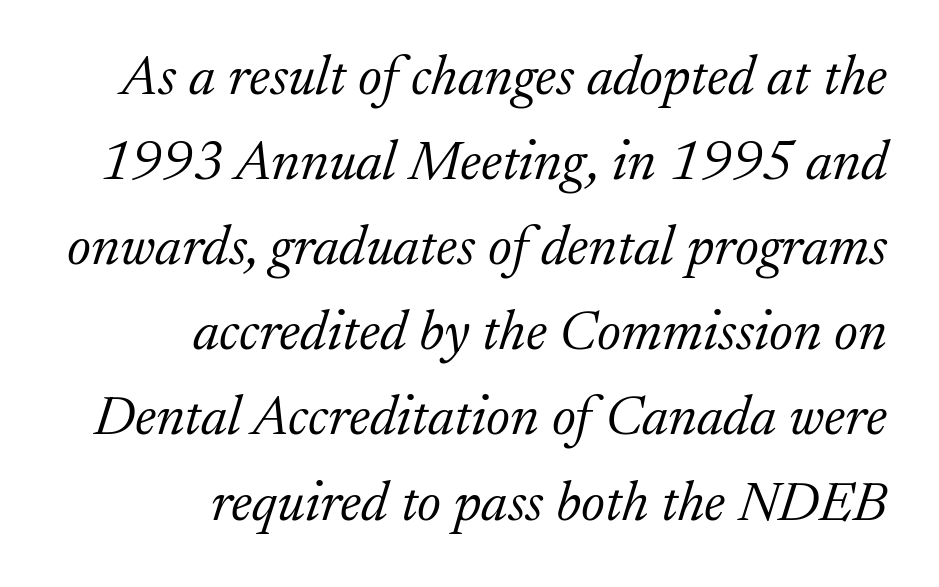
Every row of glyphs terminates at an identical x-position on the right. Rows of type keep a routine distance in the vertical direction. Do the characters align in a grid? No, the font is proportional. Observe the serifs anchoring each vertical stroke in this sample. There's an unmistakable incline to the writing here.
